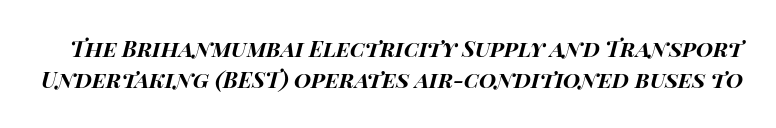
The image shows 22 px bold type, italic (leaning right); set normal line spacing (1.41x), normal letter spacing, not underlined.
